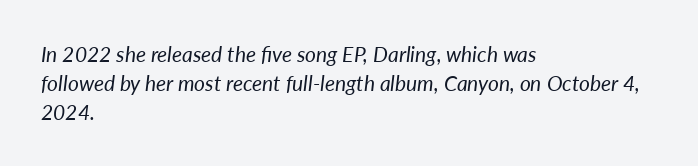
{"italic": "yes", "lean": "right", "slant_degrees": 7, "bold": "no", "underline": "no", "align": "left", "line_spacing": "normal", "line_spacing_ratio": 1.37, "letter_spacing": "normal", "letter_spacing_em": 0.0, "glyph_px": 21}
